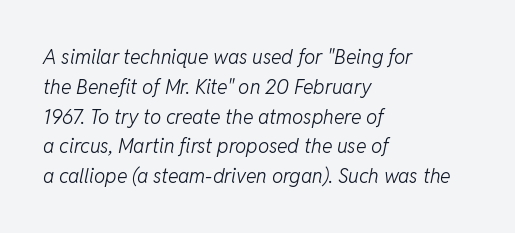
The letterforms sit shoulder to shoulder at normal distance. The line-height multiplier appears to be the usual default. Words float on clear page, feet unadorned. Emphasis-style slanted type is in use. Is the block centered? No — it sits flush against the left margin. No extra ink here — the face is not bold.
